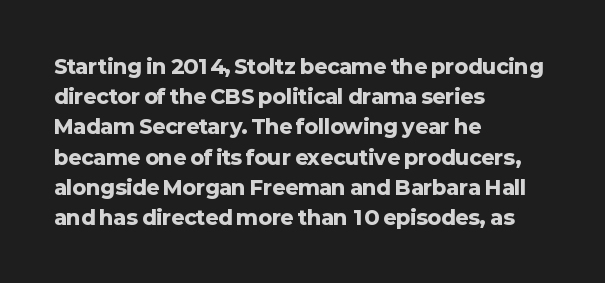
{"italic": "no", "bold": "yes", "underline": "no", "align": "left", "line_spacing": "normal", "line_spacing_ratio": 1.51, "letter_spacing": "normal", "letter_spacing_em": 0.0, "glyph_px": 20}
